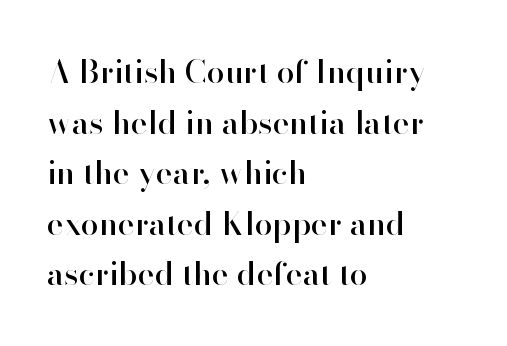
{"serif": "no", "italic": "no", "width": "normal", "stroke_contrast": "high", "x_height": "small", "monospaced": "no", "underline": "no", "align": "left", "line_spacing": "normal", "line_spacing_ratio": 1.58, "letter_spacing": "normal", "letter_spacing_em": 0.0, "glyph_px": 32}
